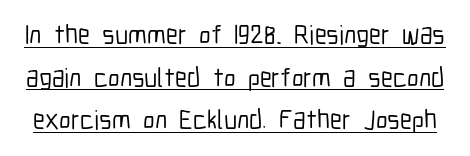
The image shows 27 px text type, upright; set normal line spacing (1.58x), normal letter spacing, underlined.
